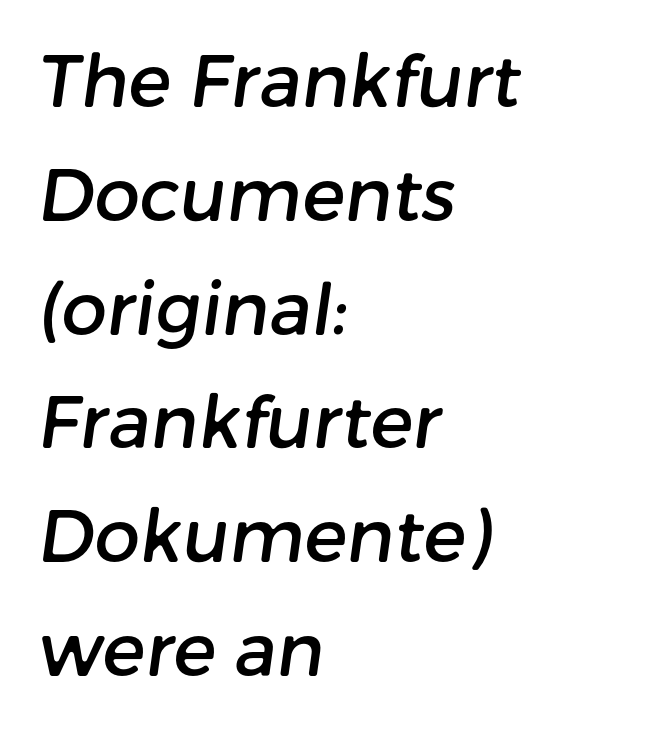
{"serif": "no", "width": "normal", "stroke_contrast": "low", "x_height": "medium", "monospaced": "no", "underline": "no", "align": "left", "line_spacing": "normal", "line_spacing_ratio": 1.58, "letter_spacing": "normal", "letter_spacing_em": 0.0, "glyph_px": 72}
